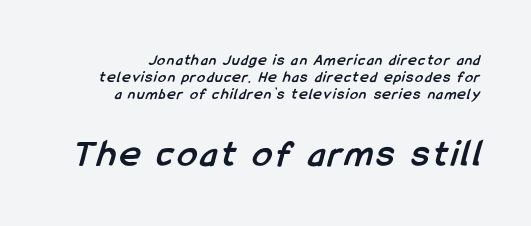
Rows of type sit shoulder to shoulder in the vertical direction. The second block has been scaled up relative to the first. Strong, thick strokes mark this as bold type. Character widths vary here, with narrow letters taking less room than wide ones.
